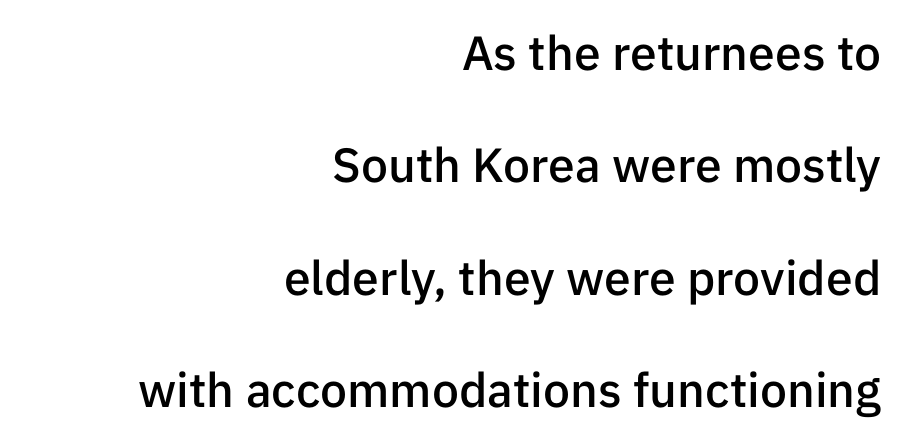
Q: Is the text bold? A: Semi-bold.
Q: Is the text italic (slanted)? A: No, it is upright.
Q: Is the typeface a serif or a sans-serif typeface? A: Sans-serif.
Q: Is the text underlined? A: No.
Q: How is the paragraph aligned? A: Right-aligned.
Q: Is the spacing between letters normal or unusually wide? A: Normal.
Q: Is the spacing between lines tight, normal or loose? A: Loose.
Q: Width (condensed, normal, or wide)? A: Normal.
Q: Stroke contrast? A: Low.
Q: x-height? A: Medium.
Q: Monospaced? A: No.
